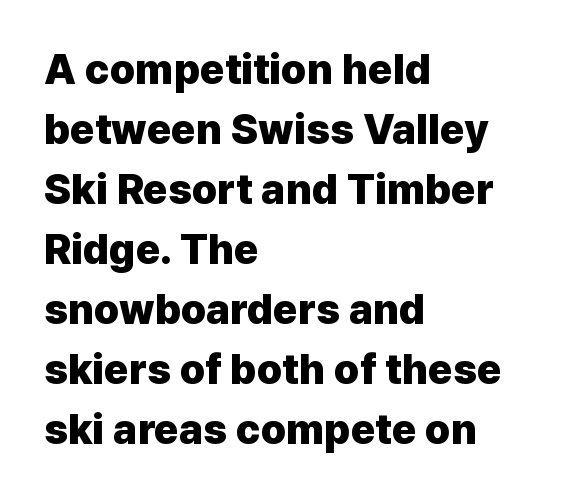
The image shows 42 px heavy sans-serif type, upright; set left-aligned, normal line spacing (1.43x), normal letter spacing, not underlined; low stroke contrast and a medium x-height.
